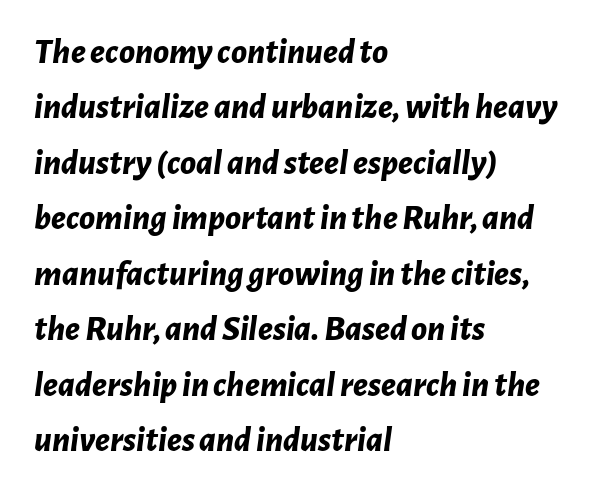
The image shows 36 px bold type, italic (leaning right); set left-aligned, normal line spacing (1.54x), normal letter spacing, not underlined; low stroke contrast and a medium x-height.
